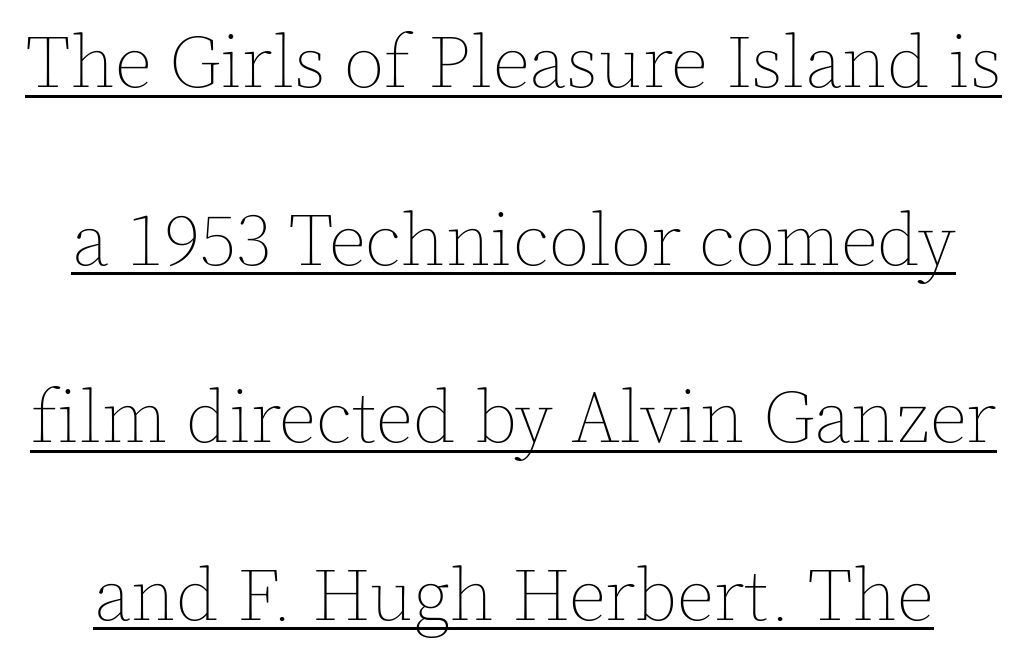
In terms of leading, this rendering errs on the spacious side. The rendering keeps characters at their native spacing. Here the designer chose a conventional face with non-uniform glyph widths. This is underlined copy, the kind a proofreader might mark for attention. The lettering stays uniformly vertical, giving the passage a roman look. No extra ink here — the face is not bold.
